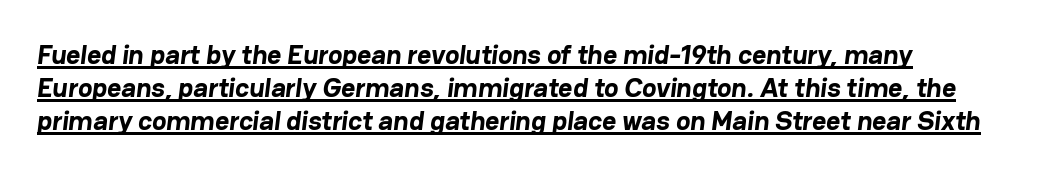
{"bold": "yes", "underline": "yes", "line_spacing_ratio": 1.23, "letter_spacing": "normal", "letter_spacing_em": 0.0, "glyph_px": 27}
